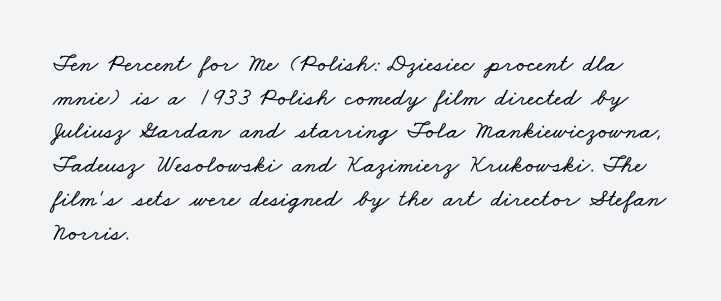
Tracking here is standard; glyphs follow each other at the usual distance. The foot of each line stays bare and open. Leading matches the norm, producing a regular column. The rag falls on the right side of this text block.
